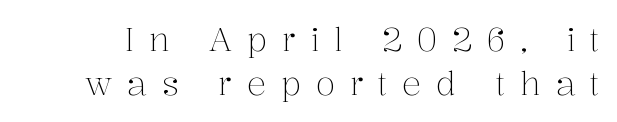
The image shows 32 px light serif type, upright; set normal line spacing (1.37x), unusually wide letter spacing (+0.46 em), not underlined; medium stroke contrast and a medium x-height.
